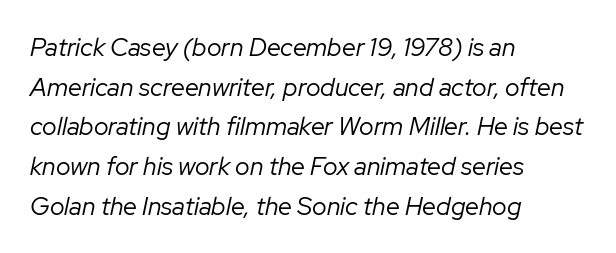
The image shows 25 px text type, italic (leaning right); set left-aligned, normal line spacing (1.59x), normal letter spacing, not underlined.
